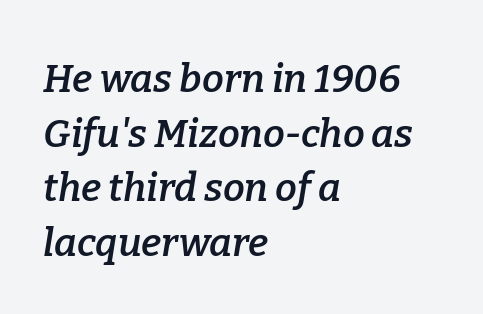
Q: Is the text bold? A: Semi-bold.
Q: Is the text italic (slanted)? A: Yes, it leans right by about 9 degrees.
Q: Is the typeface a serif or a sans-serif typeface? A: Serif.
Q: Is the text underlined? A: No.
Q: How is the paragraph aligned? A: Left-aligned.
Q: Is the spacing between letters normal or unusually wide? A: Normal.
Q: Is the spacing between lines tight, normal or loose? A: Normal.
Q: Width (condensed, normal, or wide)? A: Normal.
Q: Stroke contrast? A: Low.
Q: x-height? A: Medium.
Q: Monospaced? A: No.
